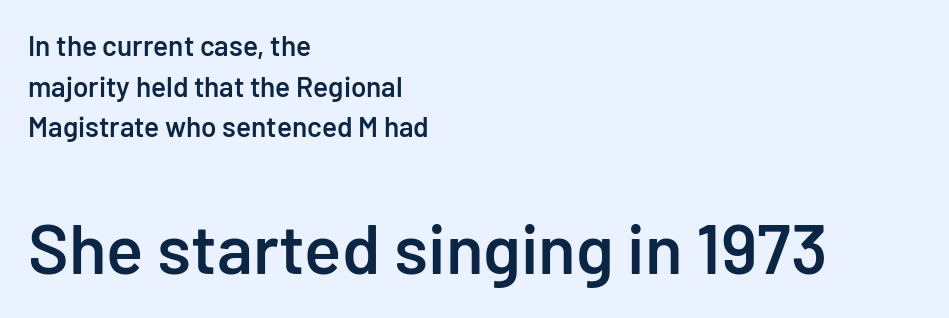
This rendering leaves character spacing at its baseline value. The vertical gap from one line to the next is medium. Serif or sans? Sans — the stroke terminals are bare. Reading down the block, your eye returns to a fixed left position each line. Caption: upper text group reduced, lower text group enlarged. The characters look somewhat weighty, a semibold short of true bold.
